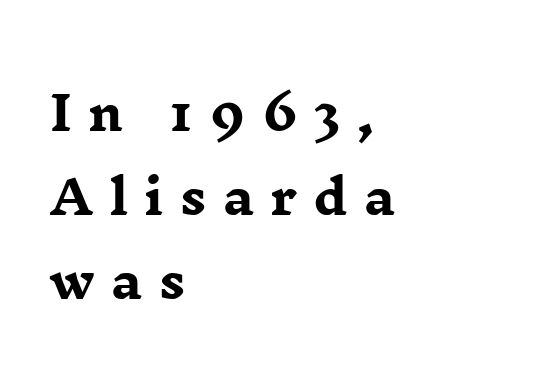
Q: Is the text bold? A: Yes.
Q: Is the text italic (slanted)? A: No, it is upright.
Q: Is the typeface a serif or a sans-serif typeface? A: Serif.
Q: Is the text underlined? A: No.
Q: How is the paragraph aligned? A: Left-aligned.
Q: Is the spacing between letters normal or unusually wide? A: Unusually wide.
Q: Width (condensed, normal, or wide)? A: Wide.
Q: Stroke contrast? A: Low.
Q: x-height? A: Medium.
Q: Monospaced? A: No.
